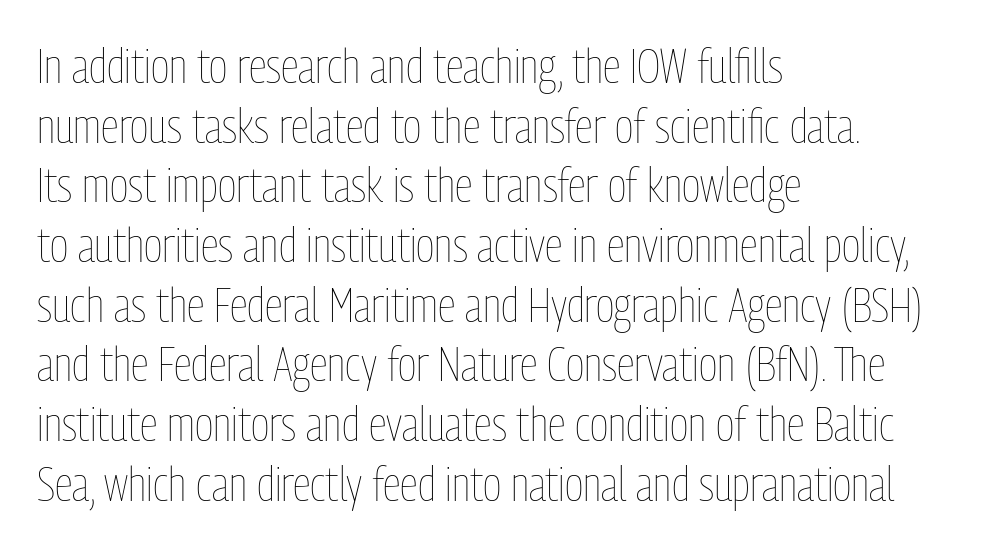
Q: Is the text bold? A: No.
Q: Is the text italic (slanted)? A: No, it is upright.
Q: Is the text underlined? A: No.
Q: How is the paragraph aligned? A: Left-aligned.
Q: Is the spacing between letters normal or unusually wide? A: Normal.
Q: Is the spacing between lines tight, normal or loose? A: Normal.
Q: Width (condensed, normal, or wide)? A: Condensed.
Q: Stroke contrast? A: Low.
Q: x-height? A: Medium.
Q: Monospaced? A: No.
